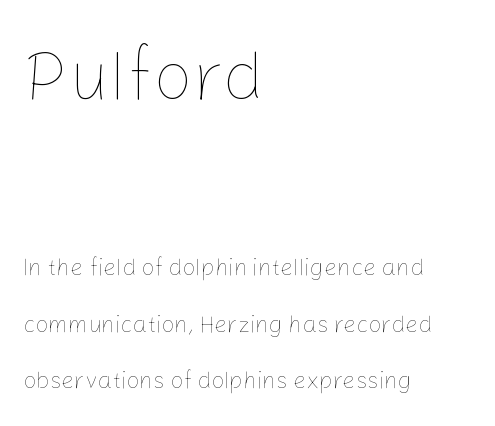
The image shows 70 px thin type, upright; set left-aligned, loose line spacing (2.45x), normal letter spacing, not underlined; the first (top) block is 3.04x larger; low stroke contrast and a medium x-height.
